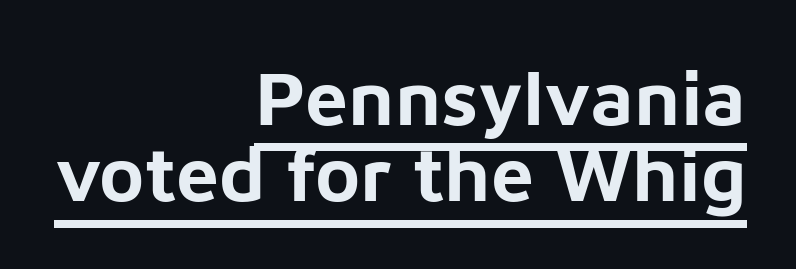
{"serif": "no", "italic": "no", "bold": "yes", "weight": "bold", "width": "normal", "stroke_contrast": "low", "x_height": "medium", "monospaced": "no", "underline": "yes", "align": "right", "line_spacing": "tight", "line_spacing_ratio": 0.99, "letter_spacing": "normal", "letter_spacing_em": 0.0, "glyph_px": 77}
